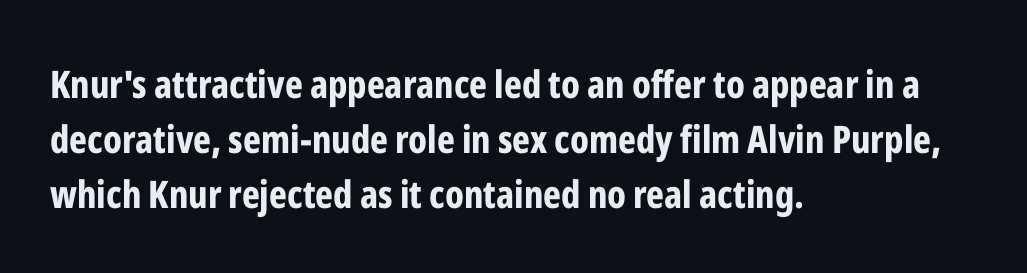
{"serif": "no", "italic": "no", "bold": "yes", "weight": "bold", "width": "condensed", "stroke_contrast": "low", "x_height": "medium", "monospaced": "no", "underline": "no", "align": "left", "line_spacing": "normal", "line_spacing_ratio": 1.45, "letter_spacing": "normal", "letter_spacing_em": 0.0, "glyph_px": 38}
